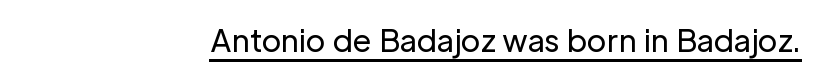
{"serif": "no", "italic": "no", "bold": "no", "weight": "regular", "width": "normal", "stroke_contrast": "low", "x_height": "medium", "monospaced": "no", "underline": "yes", "letter_spacing": "normal", "letter_spacing_em": 0.0, "glyph_px": 30}
